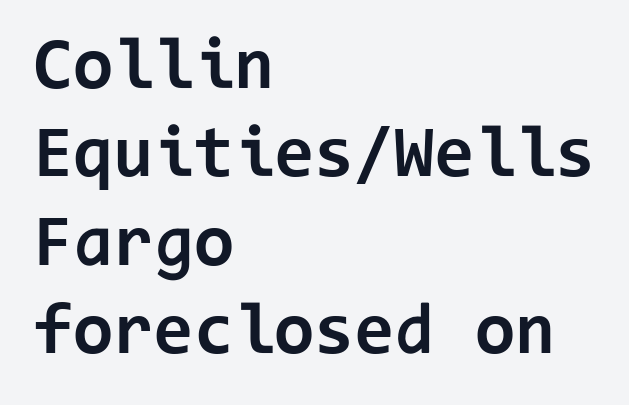
Every row of glyphs begins at an identical x-position on the left. Italic? Not at all — the glyphs are vertical. Stroke terminals: plain, sans-serif. This sample has the even, mechanical cadence of fixed-width lettering. Check under the words: just untouched page.
